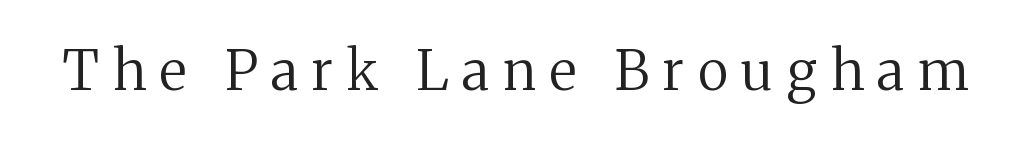
Compared with typical body copy, the letter spacing here is much looser. Each letter keeps its own natural width here, so spacing adapts to shape. Nobody drew a line under any word here. Rendered with straight, roman letterforms. The typeface has the unassuming heft of standard copy or less.
